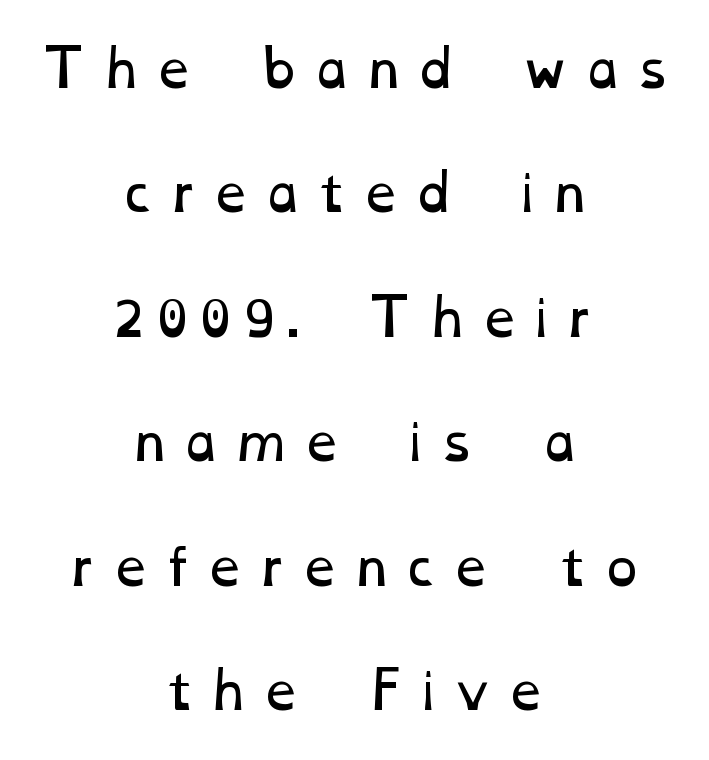
Looks like regular typesetting: each glyph gets only the width it needs. This block would shrink considerably if given ordinary leading; it's expanded now. Decoration check: the copy has no underline. These lines stack symmetrically, like a column narrowing and widening about its center. The cut favours lightness, reaching ordinary text weight at its darkest.
